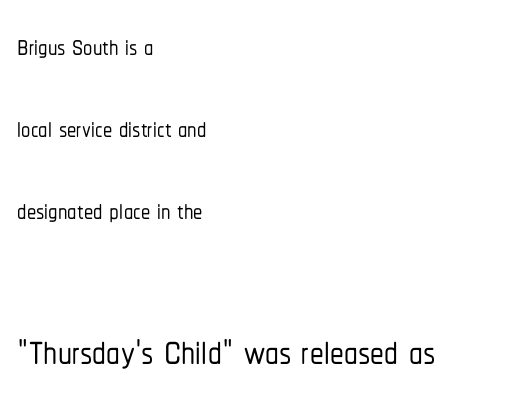
Q: Is the text italic (slanted)? A: No, it is upright.
Q: Is the typeface a serif or a sans-serif typeface? A: Sans-serif.
Q: Is the text underlined? A: No.
Q: How is the paragraph aligned? A: Left-aligned.
Q: Is the spacing between letters normal or unusually wide? A: Normal.
Q: Is the spacing between lines tight, normal or loose? A: Loose.
Q: Which block of text is set in a larger size, the first (top) or the second (bottom)? A: The second (bottom) one.
Q: Width (condensed, normal, or wide)? A: Condensed.
Q: Stroke contrast? A: Low.
Q: x-height? A: Medium.
Q: Monospaced? A: No.
